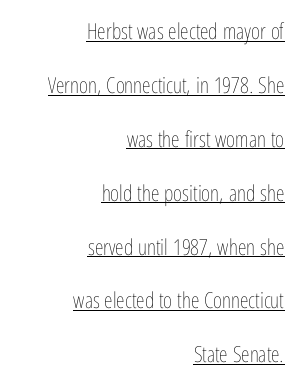
Q: Is the text bold? A: No.
Q: Is the text italic (slanted)? A: No, it is upright.
Q: Is the text underlined? A: Yes.
Q: How is the paragraph aligned? A: Right-aligned.
Q: Is the spacing between letters normal or unusually wide? A: Normal.
Q: Is the spacing between lines tight, normal or loose? A: Loose.
